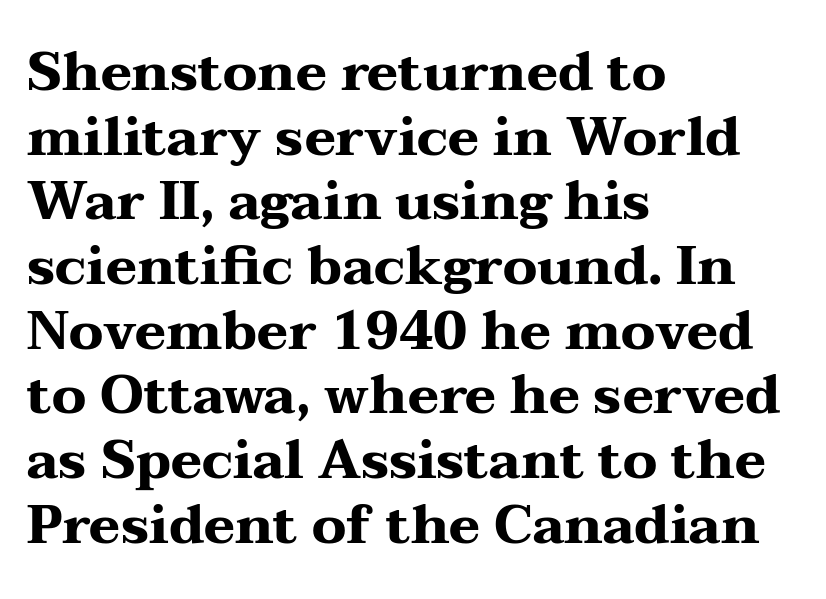
{"serif": "yes", "italic": "no", "bold": "yes", "weight": "heavy", "width": "wide", "stroke_contrast": "medium", "x_height": "medium", "monospaced": "no", "underline": "no", "align": "left", "line_spacing_ratio": 1.22, "letter_spacing": "normal", "letter_spacing_em": 0.0, "glyph_px": 53}
